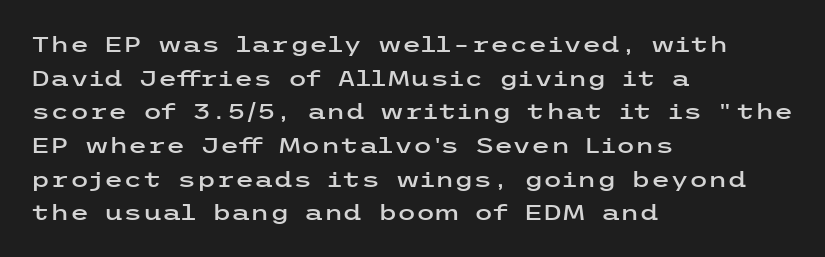
The image shows 22 px text type, upright; set left-aligned, normal line spacing (1.53x), normal letter spacing, not underlined.
